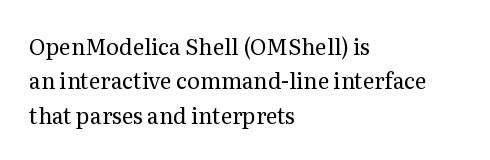
{"italic": "no", "bold": "no", "underline": "no", "align": "left", "line_spacing": "normal", "line_spacing_ratio": 1.56, "letter_spacing": "normal", "letter_spacing_em": 0.0, "glyph_px": 22}
